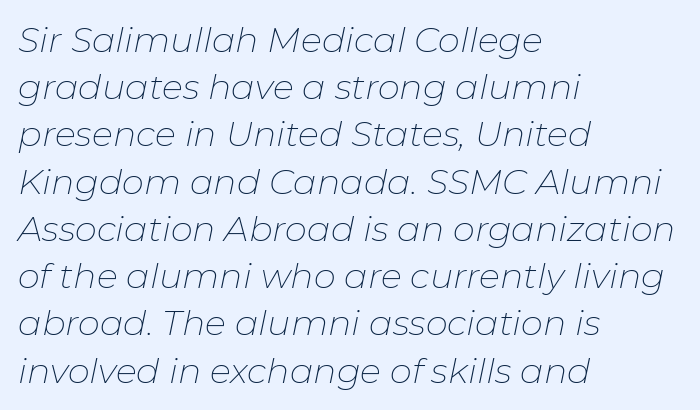
Q: Is the text bold? A: No.
Q: Is the text italic (slanted)? A: Yes, it leans right by about 11 degrees.
Q: Is the text underlined? A: No.
Q: How is the paragraph aligned? A: Left-aligned.
Q: Is the spacing between letters normal or unusually wide? A: Normal.
Q: Is the spacing between lines tight, normal or loose? A: Normal.
Q: Width (condensed, normal, or wide)? A: Normal.
Q: Stroke contrast? A: Low.
Q: x-height? A: Medium.
Q: Monospaced? A: No.
